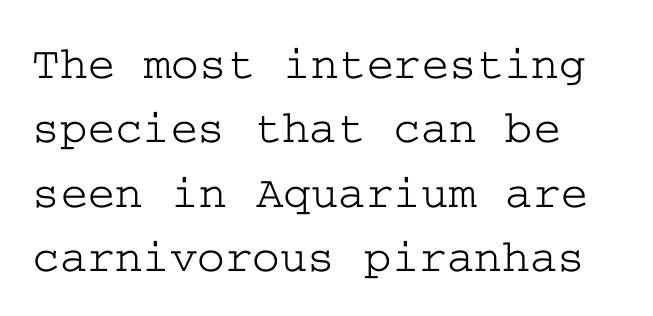
Q: Is the text italic (slanted)? A: No, it is upright.
Q: Is the typeface a serif or a sans-serif typeface? A: Serif.
Q: Is the text underlined? A: No.
Q: How is the paragraph aligned? A: Left-aligned.
Q: Is the spacing between letters normal or unusually wide? A: Normal.
Q: Is the spacing between lines tight, normal or loose? A: Normal.
Q: Width (condensed, normal, or wide)? A: Wide.
Q: Stroke contrast? A: Low.
Q: x-height? A: Medium.
